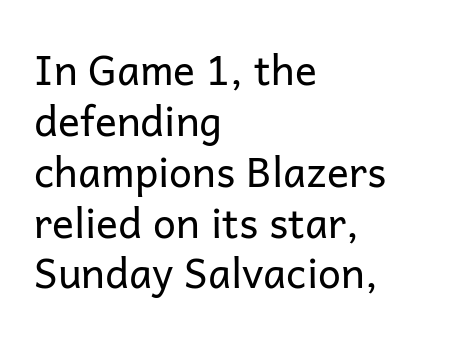
{"serif": "no", "italic": "no", "bold": "no", "weight": "regular", "width": "normal", "stroke_contrast": "low", "x_height": "medium", "monospaced": "no", "underline": "no", "align": "left", "line_spacing_ratio": 1.24, "letter_spacing": "normal", "letter_spacing_em": 0.0, "glyph_px": 41}
